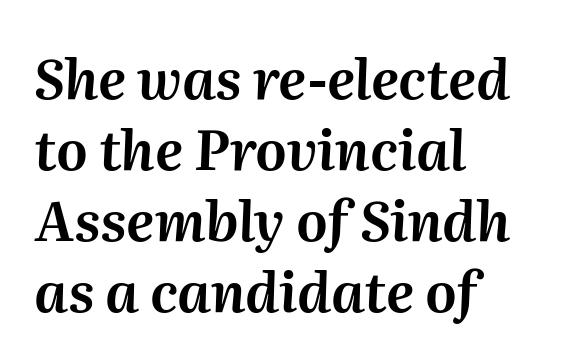
{"italic": "yes", "lean": "right", "slant_degrees": 2, "width": "normal", "stroke_contrast": "medium", "x_height": "medium", "monospaced": "no", "underline": "no", "align": "left", "line_spacing": "normal", "line_spacing_ratio": 1.29, "letter_spacing": "normal", "letter_spacing_em": 0.0, "glyph_px": 55}
